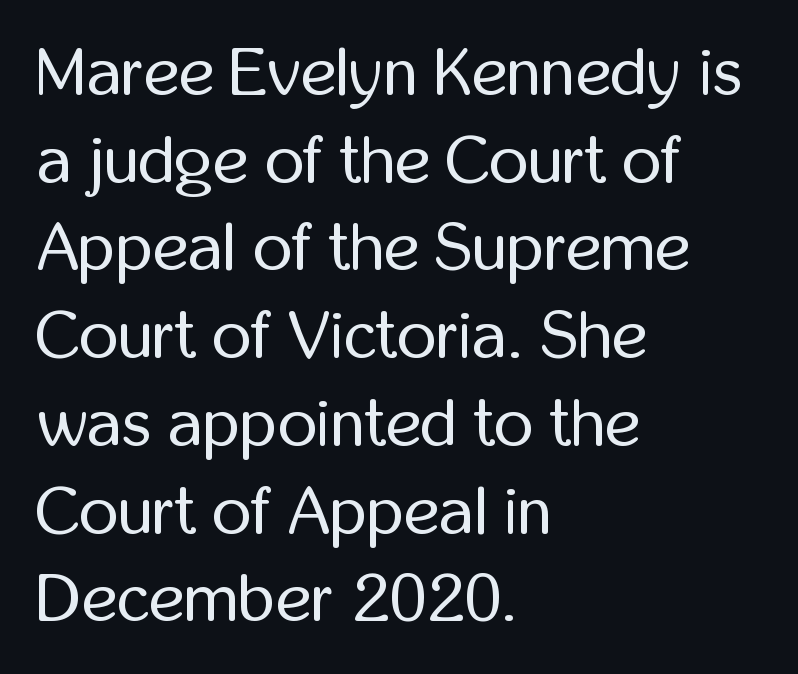
Q: Is the text bold? A: No.
Q: Is the text italic (slanted)? A: No, it is upright.
Q: Is the typeface a serif or a sans-serif typeface? A: Sans-serif.
Q: Is the text underlined? A: No.
Q: How is the paragraph aligned? A: Left-aligned.
Q: Is the spacing between letters normal or unusually wide? A: Normal.
Q: Is the spacing between lines tight, normal or loose? A: Normal.
Q: Width (condensed, normal, or wide)? A: Condensed.
Q: Stroke contrast? A: Low.
Q: x-height? A: Medium.
Q: Monospaced? A: No.
